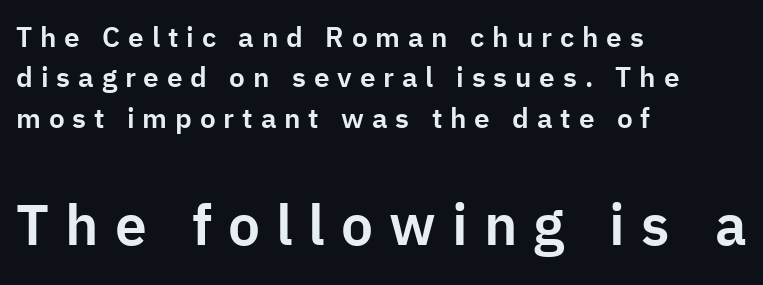
{"serif": "no", "italic": "no", "width": "normal", "stroke_contrast": "low", "x_height": "medium", "monospaced": "no", "underline": "no", "align": "left", "line_spacing": "normal", "line_spacing_ratio": 1.44, "letter_spacing": "wide", "letter_spacing_em": 0.28, "larger_block": "second", "size_ratio": 2.04, "glyph_px": 57}
